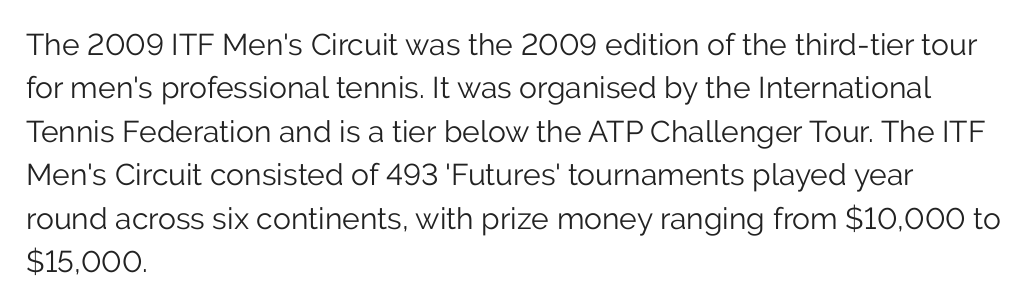
The image shows 30 px light sans-serif type, upright; set left-aligned, normal line spacing (1.45x), normal letter spacing, not underlined; low stroke contrast and a medium x-height.
